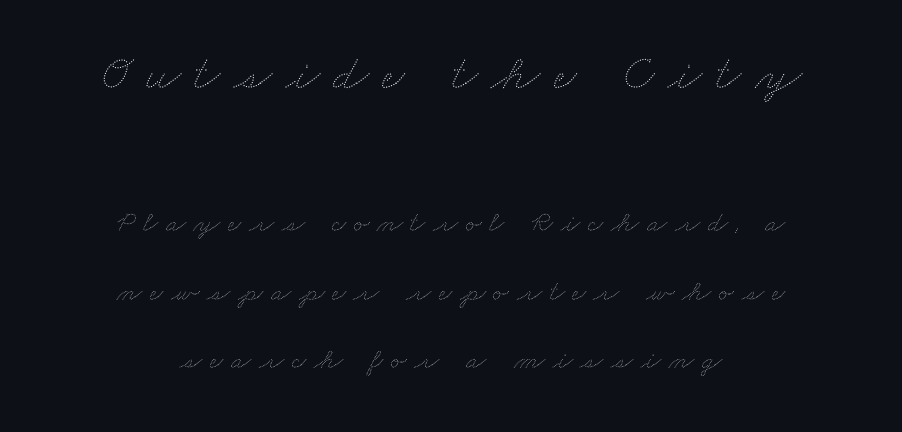
The strokes carry an ordinary text weight at most. Is there much room between lines? Yes — plenty of vertical air separates them. The tracking jumps out immediately: characters are airy and widely separated. Anything drawn beneath the words? Only blank space. Is this a fixed-width face? No — the glyphs have proportional, varying widths.
